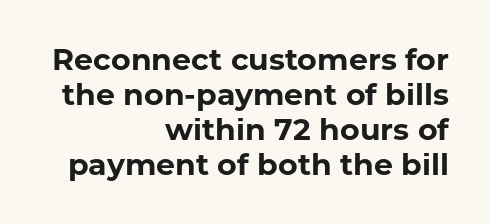
Q: Is the text bold? A: Yes.
Q: Is the text italic (slanted)? A: No, it is upright.
Q: Is the typeface a serif or a sans-serif typeface? A: Sans-serif.
Q: Is the text underlined? A: No.
Q: How is the paragraph aligned? A: Right-aligned.
Q: Is the spacing between letters normal or unusually wide? A: Normal.
Q: Width (condensed, normal, or wide)? A: Normal.
Q: Stroke contrast? A: Low.
Q: x-height? A: Medium.
Q: Monospaced? A: No.
